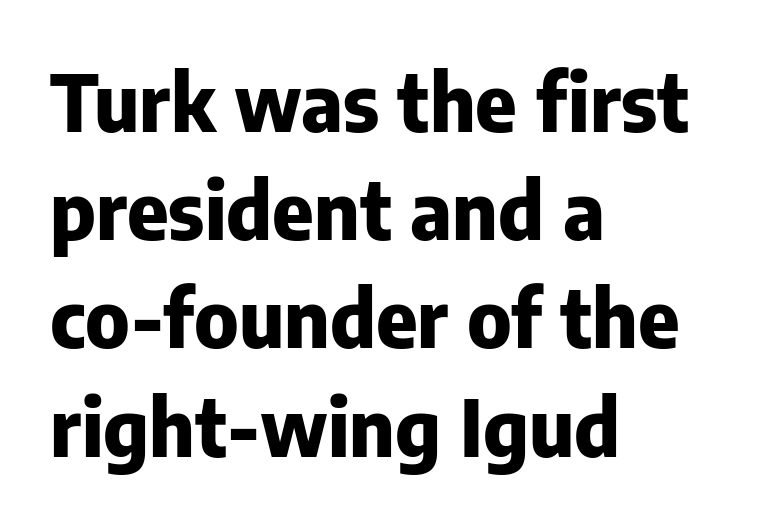
Short note: letters normally spaced. Underline: absent. I'd call this a sans setting — the letters go barefoot. You can tell it's not italic because the verticals are truly vertical. Successive baselines arrive at the customary interval. Here the designer chose a conventional face with non-uniform glyph widths.
